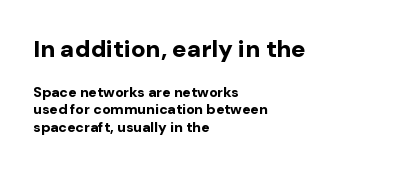
Q: Is the text bold? A: Yes.
Q: Is the text italic (slanted)? A: No, it is upright.
Q: Is the text underlined? A: No.
Q: How is the paragraph aligned? A: Left-aligned.
Q: Is the spacing between letters normal or unusually wide? A: Normal.
Q: Is the spacing between lines tight, normal or loose? A: Normal.
Q: Which block of text is set in a larger size, the first (top) or the second (bottom)? A: The first (top) one.
